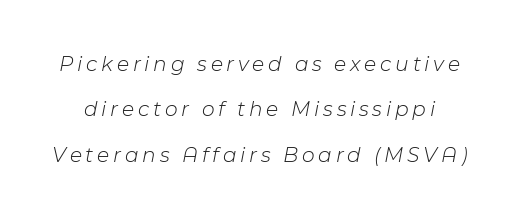
{"italic": "yes", "lean": "right", "slant_degrees": 11, "bold": "no", "underline": "no", "line_spacing": "loose", "line_spacing_ratio": 2.06, "glyph_px": 22}
